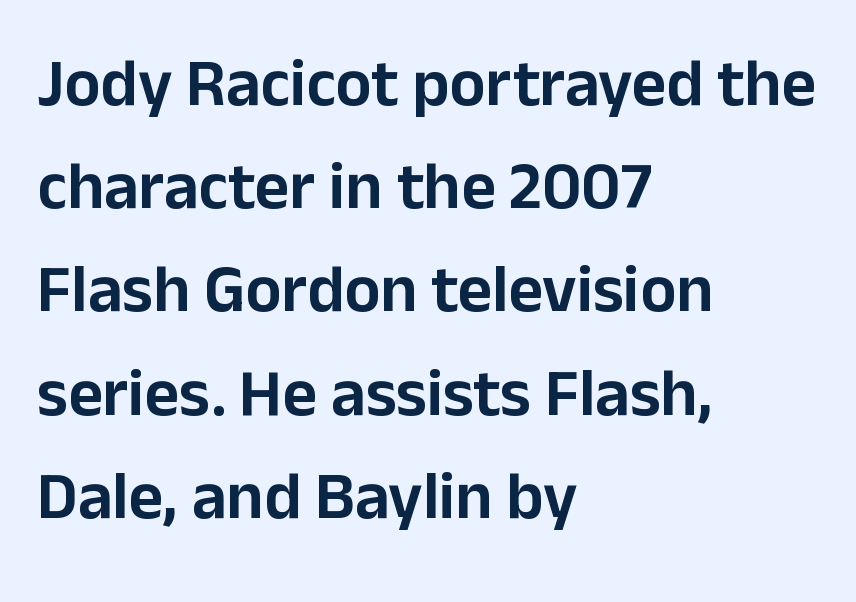
The image shows 67 px sans-serif type, upright; set left-aligned, normal line spacing (1.54x), normal letter spacing, not underlined; low stroke contrast and a medium x-height.
